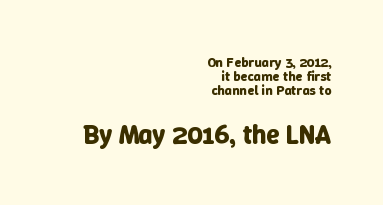
Q: Is the text bold? A: Yes.
Q: Is the text italic (slanted)? A: No, it is upright.
Q: Is the text underlined? A: No.
Q: How is the paragraph aligned? A: Right-aligned.
Q: Is the spacing between letters normal or unusually wide? A: Normal.
Q: Is the spacing between lines tight, normal or loose? A: Tight.
Q: Which block of text is set in a larger size, the first (top) or the second (bottom)? A: The second (bottom) one.
